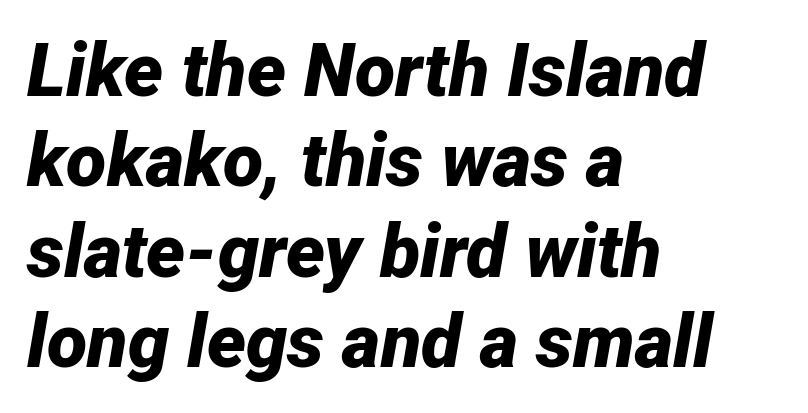
{"italic": "yes", "lean": "right", "slant_degrees": 12, "bold": "yes", "weight": "bold", "width": "normal", "stroke_contrast": "low", "x_height": "medium", "monospaced": "no", "underline": "no", "align": "left", "line_spacing_ratio": 1.22, "letter_spacing": "normal", "letter_spacing_em": 0.0, "glyph_px": 74}
